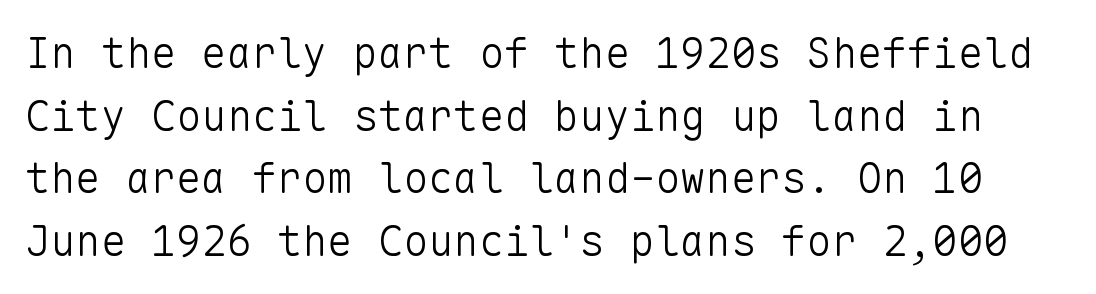
Glance below the letters and you will spot only blank space. The letters carry no serifs — their stems end cleanly without finishing strokes. Heaviness? Minimal to ordinary, like unemphasized prose. If you drew a line through each stem, it would be perfectly vertical. Between one letter and the next there's only the usual sliver of space.
